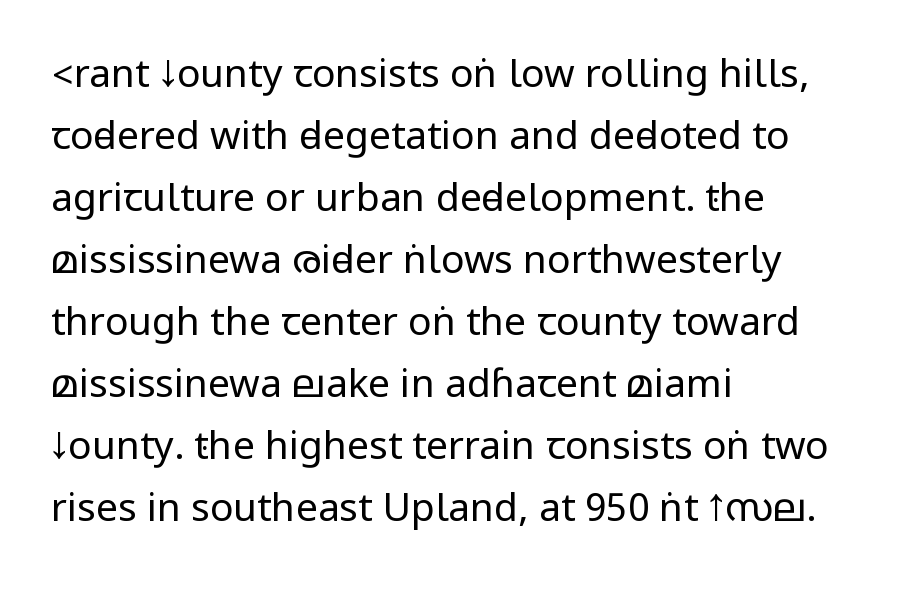
Italic: no, the glyphs are upright roman. Rule under the text: the space is simply empty. Weight: regular or lighter. Short and long lines alike share a common starting point at left. Check where the strokes stop: nothing finishes them off — pure sans.
